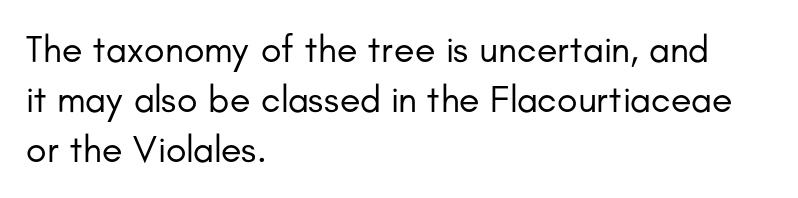
The image shows 38 px regular-weight sans-serif type, upright; set left-aligned, normal line spacing (1.32x), normal letter spacing, not underlined; low stroke contrast and a small x-height.
